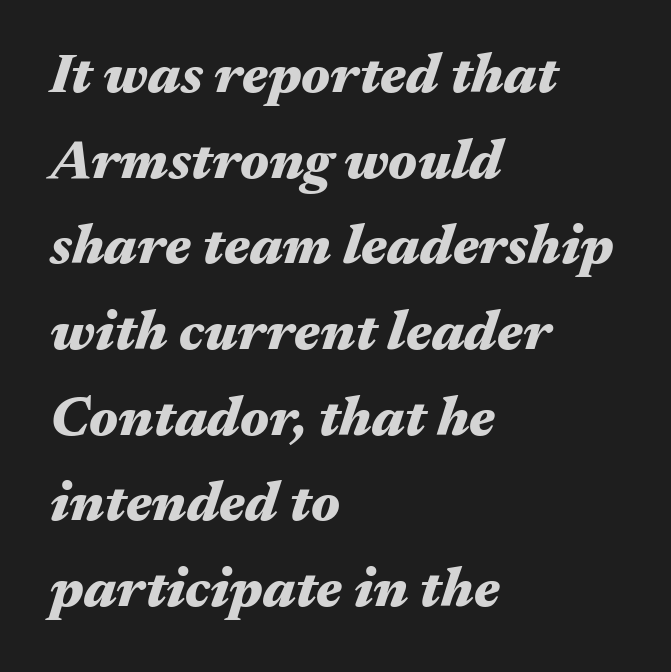
Q: Is the text bold? A: Yes.
Q: Is the text italic (slanted)? A: Yes, it leans right by about 17 degrees.
Q: Is the text underlined? A: No.
Q: How is the paragraph aligned? A: Left-aligned.
Q: Is the spacing between letters normal or unusually wide? A: Normal.
Q: Is the spacing between lines tight, normal or loose? A: Normal.
Q: Width (condensed, normal, or wide)? A: Wide.
Q: Stroke contrast? A: Medium.
Q: x-height? A: Medium.
Q: Monospaced? A: No.
